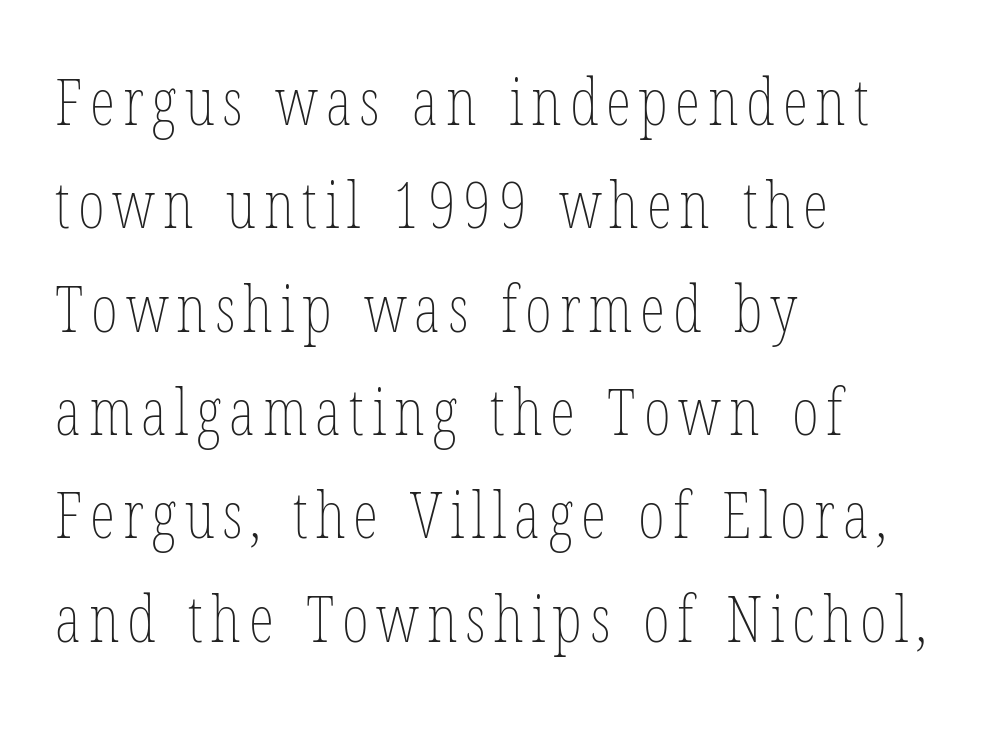
The image shows 65 px thin, condensed type, upright; set left-aligned, normal line spacing (1.59x), not underlined; low stroke contrast and a medium x-height.
